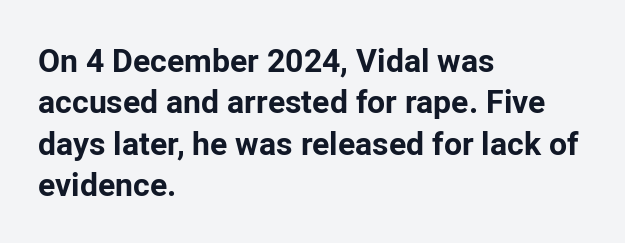
{"serif": "no", "italic": "no", "bold": "yes", "weight": "bold", "width": "normal", "stroke_contrast": "low", "x_height": "medium", "monospaced": "no", "underline": "no", "align": "left", "line_spacing": "normal", "line_spacing_ratio": 1.29, "letter_spacing": "normal", "letter_spacing_em": 0.0, "glyph_px": 32}
